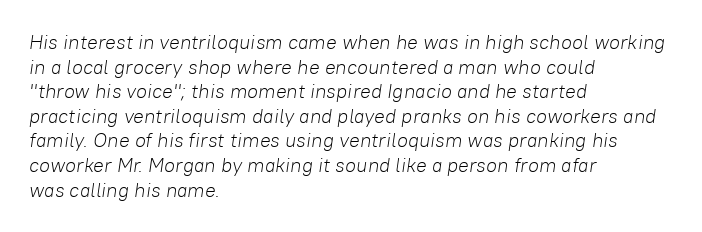
The font sits on the lighter half of the weight spectrum, regular included. Glyph-to-glyph distance matches everyday printed text. Is the block centered? No — it sits flush against the left margin. Descenders are the only things crossing below the line. Would a proofreader flag this as italicized? Yes.
